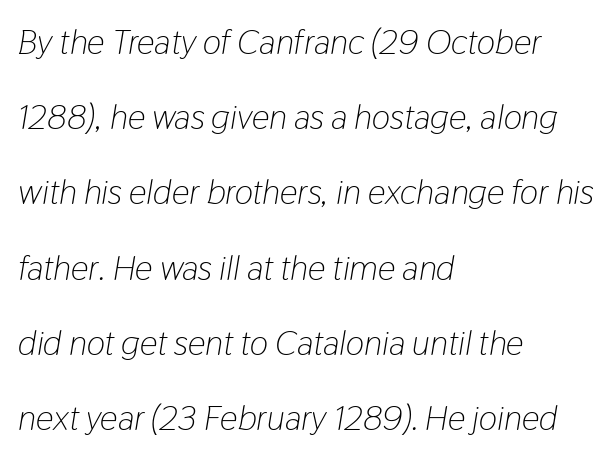
The image shows 35 px light, condensed type, italic (leaning right); set left-aligned, loose line spacing (2.15x), normal letter spacing, not underlined; low stroke contrast and a medium x-height.
